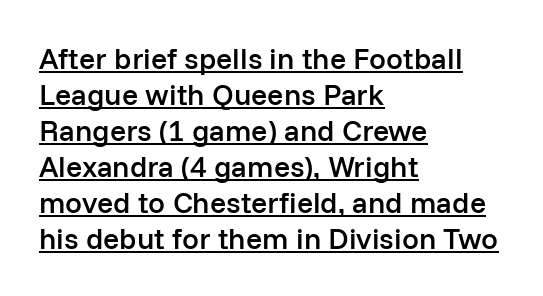
What kind of face is this? One without serifs — a sans. A typesetter would call this proportional, since set widths differ per character. The sample has been set in demibold, a notch under bold. Emphasis is given by a line drawn under the lettering. Posture: straight, roman, zero tilt.
